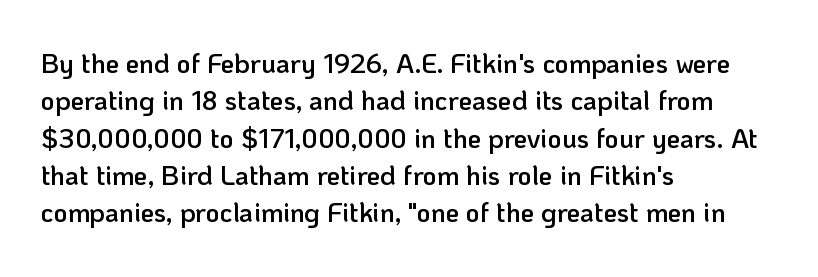
{"italic": "no", "bold": "semi", "underline": "no", "align": "left", "line_spacing": "normal", "line_spacing_ratio": 1.38, "letter_spacing": "normal", "letter_spacing_em": 0.0, "glyph_px": 27}
